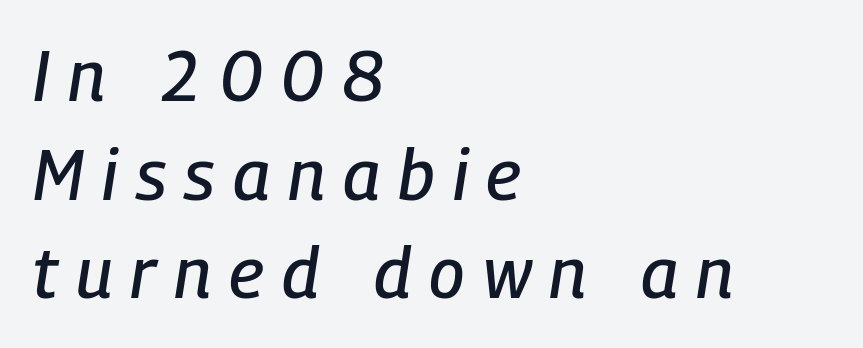
Q: Is the text italic (slanted)? A: Yes, it leans right by about 9 degrees.
Q: Is the text underlined? A: No.
Q: How is the paragraph aligned? A: Left-aligned.
Q: Is the spacing between letters normal or unusually wide? A: Unusually wide.
Q: Is the spacing between lines tight, normal or loose? A: Normal.
Q: Width (condensed, normal, or wide)? A: Condensed.
Q: Stroke contrast? A: Low.
Q: x-height? A: Medium.
Q: Monospaced? A: No.
